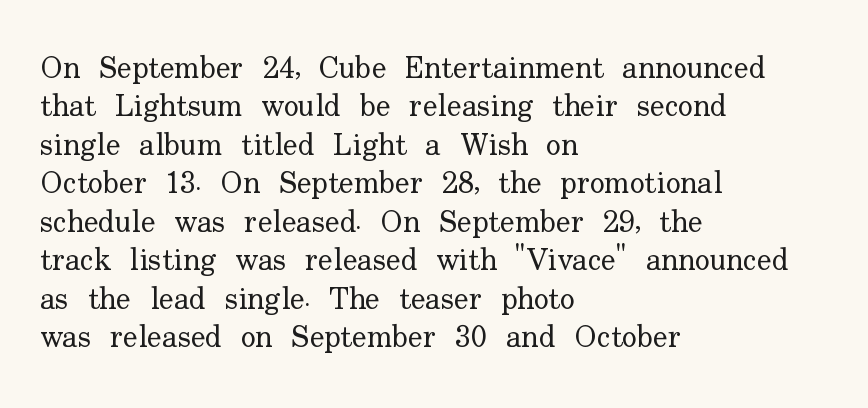
The strokes carry an ordinary text weight at most. Do the letters lean? They stand straight. Between one letter and the next there's only the usual sliver of space. Proportional: the letters do not fall into vertical columns. Horizontal alignment here is leftward, the default for most running prose. This rendering employs a face with finishing strokes, i.e., a serif.
